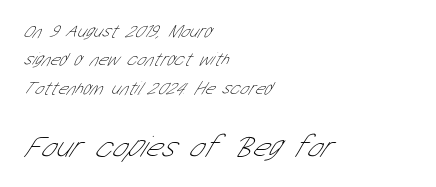
{"serif": "no", "bold": "no", "weight": "thin", "width": "condensed", "stroke_contrast": "low", "x_height": "medium", "monospaced": "no", "underline": "no", "align": "left", "line_spacing": "normal", "line_spacing_ratio": 1.58, "letter_spacing": "normal", "letter_spacing_em": 0.0, "larger_block": "second", "size_ratio": 1.72, "glyph_px": 31}
